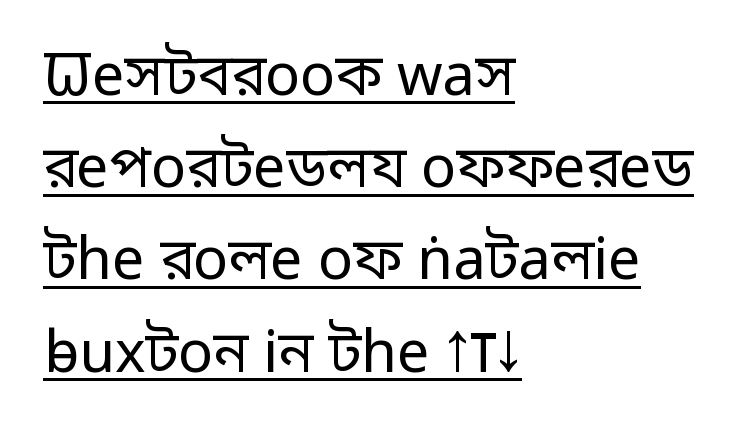
Every row of glyphs begins at an identical x-position on the left. Quick note: interline space is typical. These lines are composed in type without serifs. Does a line run under the words? Yes, clearly.
